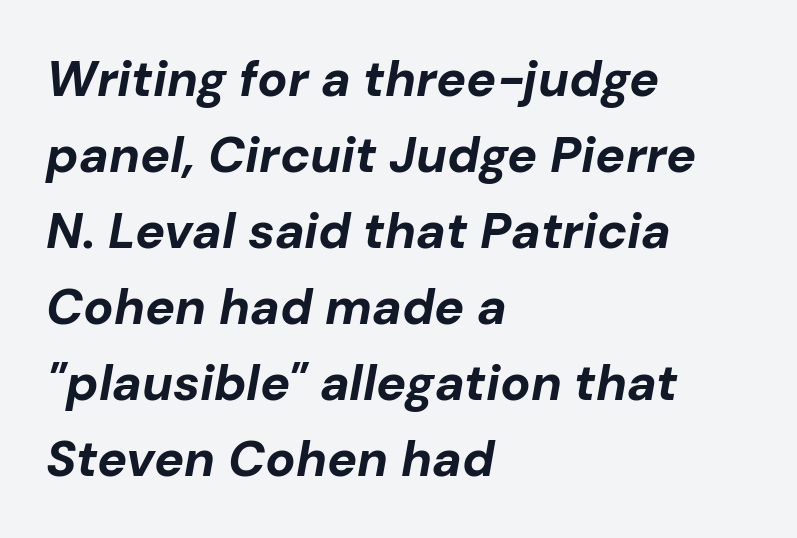
Q: Is the text bold? A: Yes.
Q: Is the text italic (slanted)? A: Yes, it leans right by about 10 degrees.
Q: Is the text underlined? A: No.
Q: How is the paragraph aligned? A: Left-aligned.
Q: Is the spacing between letters normal or unusually wide? A: Normal.
Q: Is the spacing between lines tight, normal or loose? A: Normal.
Q: Width (condensed, normal, or wide)? A: Normal.
Q: Stroke contrast? A: Low.
Q: x-height? A: Medium.
Q: Monospaced? A: No.
